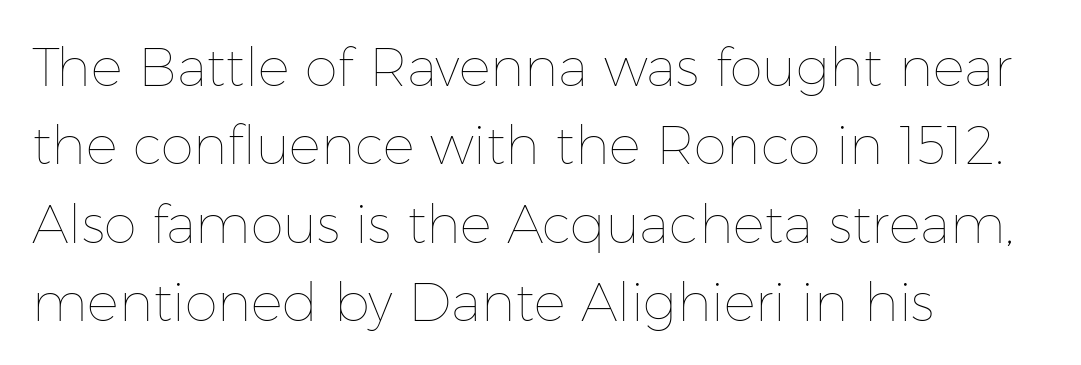
This sample uses plain, unmodified letter spacing. Every stem runs plumb, perpendicular to the baseline. Stroke mass is kept to a normal reading level or below. Do the characters align in a grid? No, the font is proportional. A clean baseline with only descenders dipping below it.
